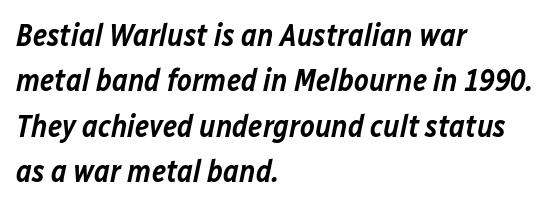
Q: Is the text bold? A: Semi-bold.
Q: Is the text italic (slanted)? A: Yes, it leans right by about 12 degrees.
Q: Is the text underlined? A: No.
Q: How is the paragraph aligned? A: Left-aligned.
Q: Is the spacing between letters normal or unusually wide? A: Normal.
Q: Is the spacing between lines tight, normal or loose? A: Normal.
Q: Width (condensed, normal, or wide)? A: Normal.
Q: Stroke contrast? A: Low.
Q: x-height? A: Medium.
Q: Monospaced? A: No.
